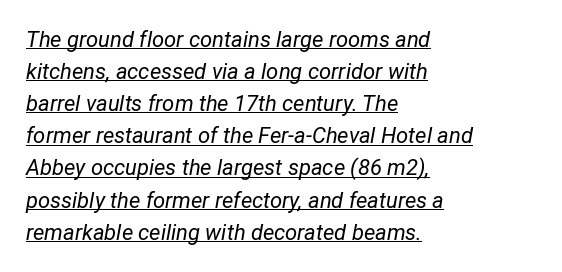
The image shows 22 px text type, italic (leaning right); set left-aligned, normal line spacing (1.46x), normal letter spacing, underlined.
